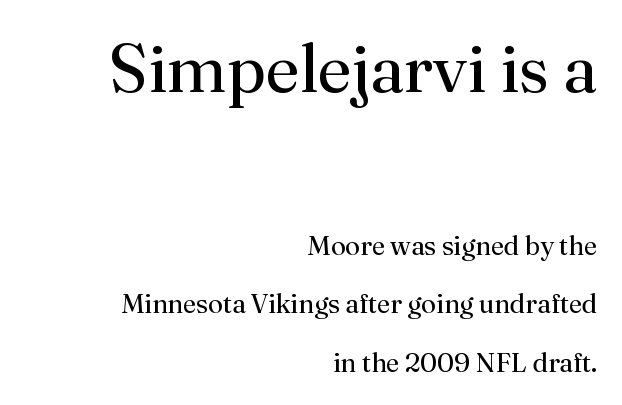
The image shows 68 px regular-weight serif type, upright; set right-aligned, loose line spacing (2.18x), normal letter spacing, not underlined; the first (top) block is 2.52x larger; medium stroke contrast and a small x-height.
